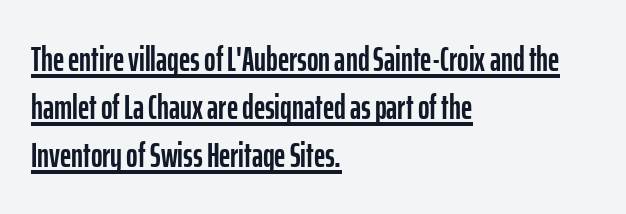
{"serif": "no", "italic": "no", "width": "condensed", "stroke_contrast": "low", "x_height": "medium", "monospaced": "no", "underline": "yes", "align": "left", "line_spacing": "normal", "line_spacing_ratio": 1.37, "letter_spacing": "normal", "letter_spacing_em": 0.0, "glyph_px": 35}
